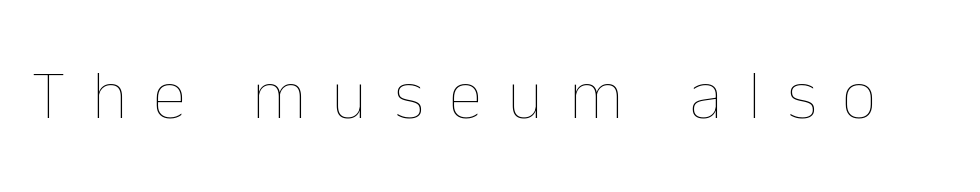
Q: Is the text bold? A: No.
Q: Is the text italic (slanted)? A: No, it is upright.
Q: Is the text underlined? A: No.
Q: Is the spacing between letters normal or unusually wide? A: Unusually wide.
Q: Width (condensed, normal, or wide)? A: Normal.
Q: Stroke contrast? A: Low.
Q: x-height? A: Medium.
Q: Monospaced? A: No.
